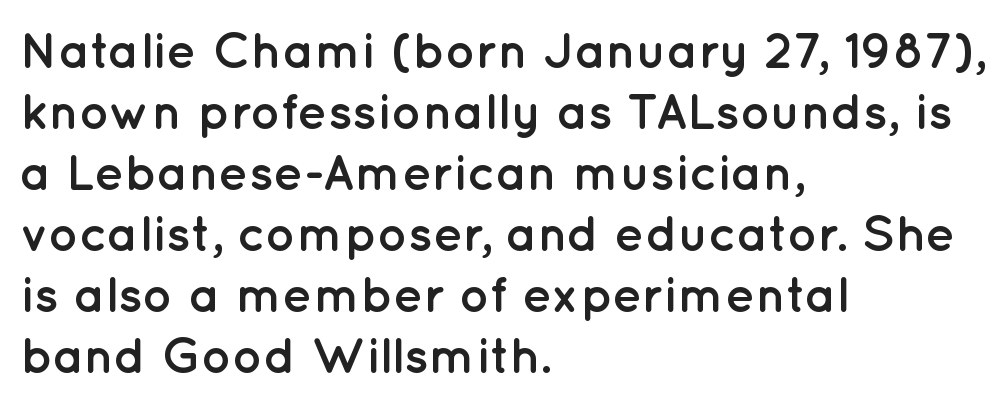
Do the letters lean? They stand straight. As a designer I'd log this as weight 700, bold. This sample has the flowing, uneven cadence of proportional lettering. Anything drawn beneath the words? Only blank space.
